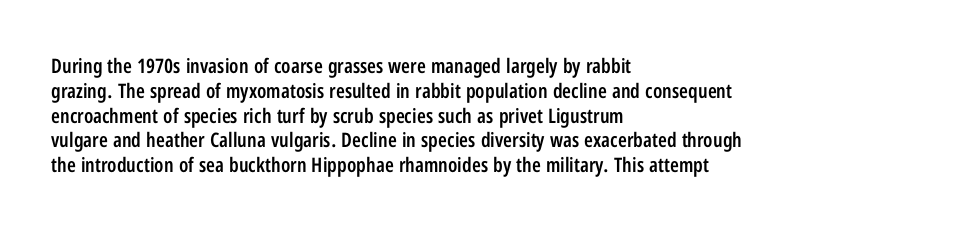
{"italic": "no", "bold": "semi", "underline": "no", "align": "left", "line_spacing_ratio": 1.24, "letter_spacing": "normal", "letter_spacing_em": 0.0, "glyph_px": 20}
